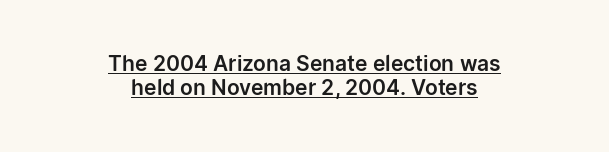
The image shows 21 px text type, upright; set centered, tight line spacing (1.15x), normal letter spacing, underlined.
